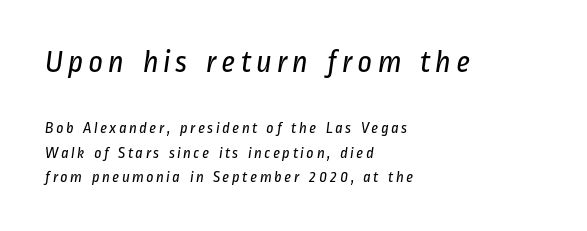
{"serif": "no", "bold": "no", "weight": "regular", "width": "condensed", "stroke_contrast": "low", "x_height": "medium", "monospaced": "no", "underline": "no", "align": "left", "line_spacing": "normal", "line_spacing_ratio": 1.52, "larger_block": "first", "size_ratio": 2.0, "glyph_px": 32}
